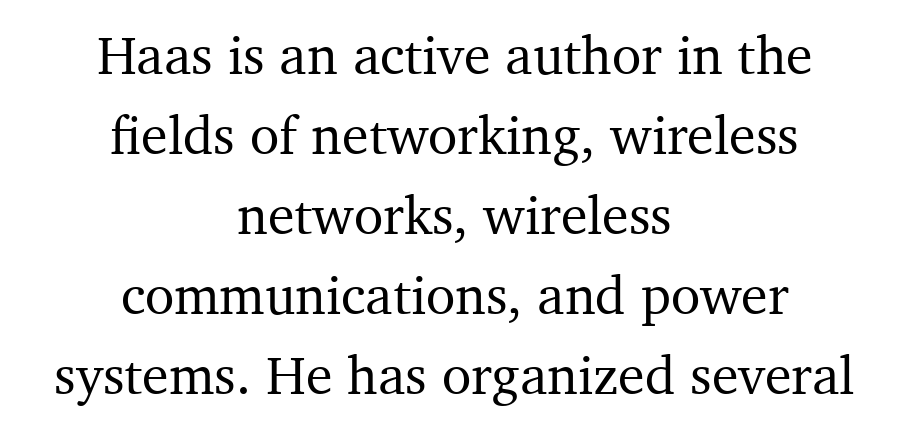
The area under the type is left untouched. You can tell from the footed stems that serif type was used. Is the block centered? Yes — each line is placed symmetrically about the middle. The gaps between neighbouring characters are ordinary and unremarkable. Unlike italic type, these characters show no tilt at all. Honestly, the row spacing looks completely unremarkable.
